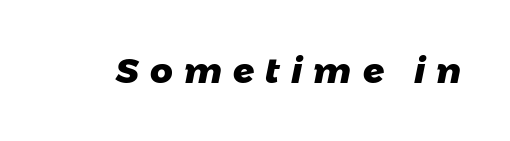
{"serif": "no", "bold": "yes", "weight": "heavy", "width": "normal", "stroke_contrast": "low", "x_height": "medium", "monospaced": "no", "underline": "no", "letter_spacing": "wide", "letter_spacing_em": 0.32, "glyph_px": 35}
